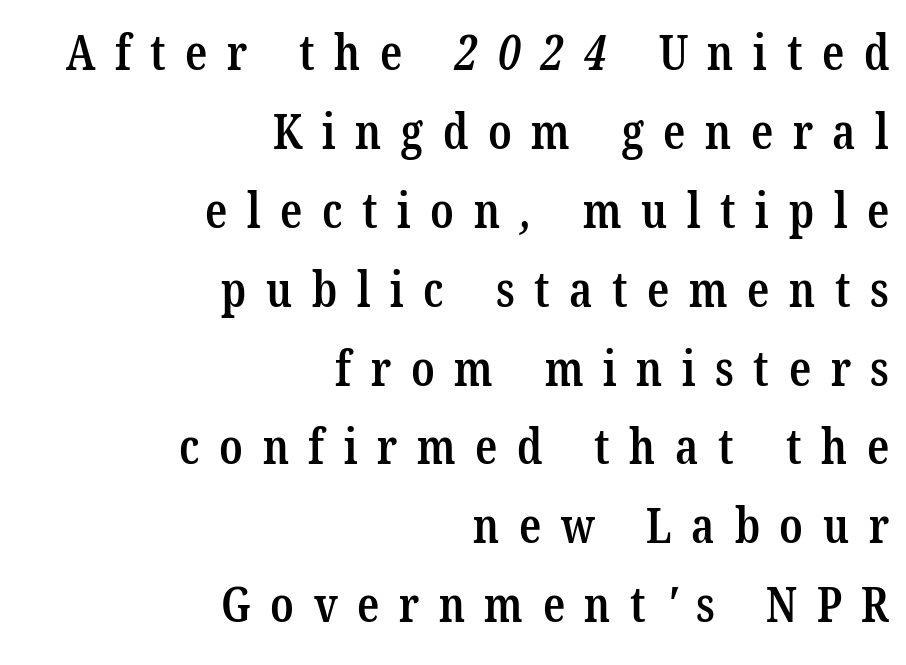
{"serif": "yes", "bold": "semi", "weight": "semibold", "width": "condensed", "stroke_contrast": "low", "x_height": "medium", "monospaced": "no", "underline": "no", "align": "right", "line_spacing": "normal", "line_spacing_ratio": 1.61, "letter_spacing": "wide", "letter_spacing_em": 0.4, "glyph_px": 49}
